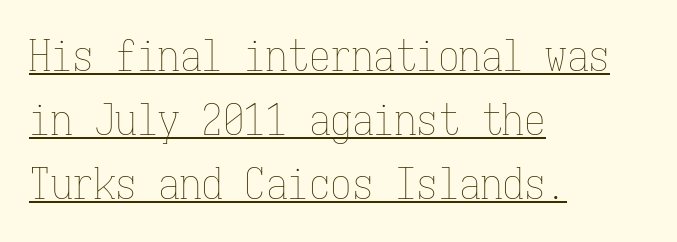
Like a heading marked for emphasis, these lines bear an underscore. The passage is arranged the way most books set body copy — flush left. The type sits square on the baseline with zero lean. Think of a typewriter: that constant character pitch is what you see here. How would I describe the line gaps? Plain and ordinary.
